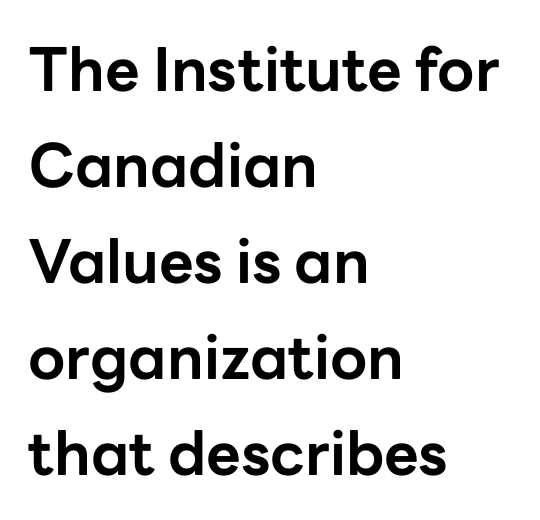
{"serif": "no", "italic": "no", "bold": "yes", "weight": "bold", "width": "normal", "stroke_contrast": "low", "x_height": "medium", "monospaced": "no", "underline": "no", "align": "left", "line_spacing": "normal", "line_spacing_ratio": 1.6, "letter_spacing": "normal", "letter_spacing_em": 0.0, "glyph_px": 60}
